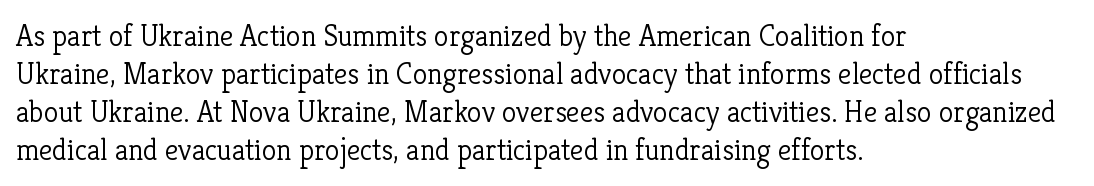
{"serif": "yes", "italic": "no", "bold": "no", "weight": "light", "width": "normal", "stroke_contrast": "low", "x_height": "medium", "monospaced": "no", "underline": "no", "align": "left", "line_spacing": "normal", "line_spacing_ratio": 1.27, "letter_spacing": "normal", "letter_spacing_em": 0.0, "glyph_px": 30}
